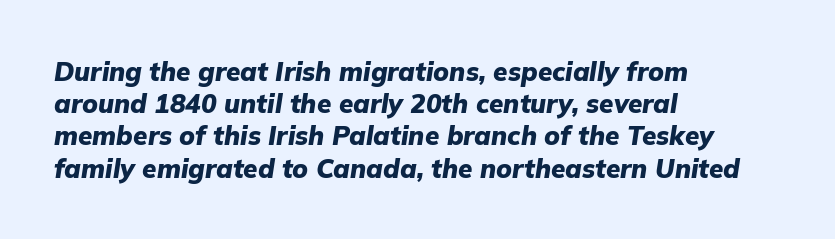
Q: Is the text bold? A: Yes.
Q: Is the text italic (slanted)? A: Yes, it leans right by about 9 degrees.
Q: Is the text underlined? A: No.
Q: How is the paragraph aligned? A: Left-aligned.
Q: Is the spacing between letters normal or unusually wide? A: Normal.
